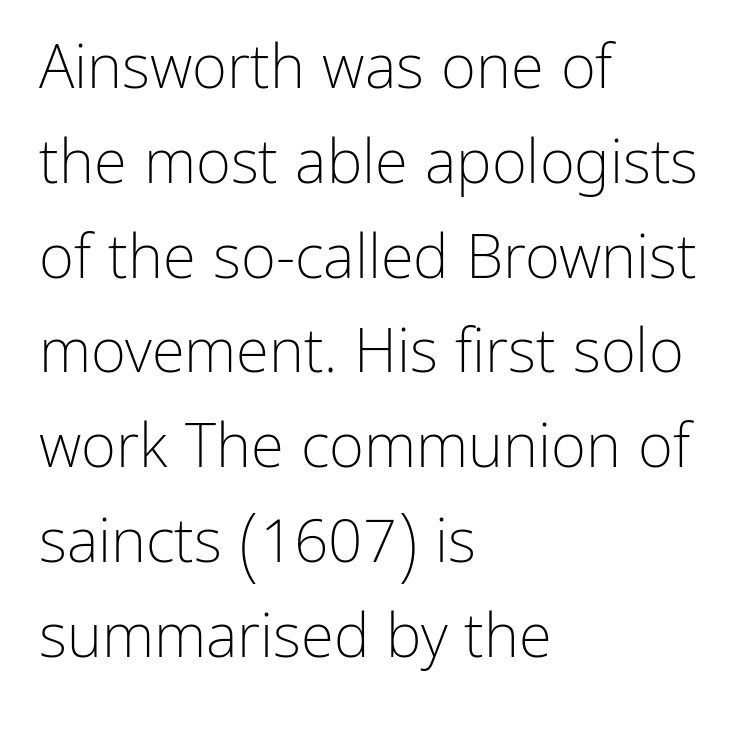
This rendering features lettering with no underline. Stems here are at most as thick as an everyday book face. You can tell it's not italic because the verticals are truly vertical. The characters display no serif detailing; their extremities are plain. Inter-character spacing is left at the font's built-in metrics.
